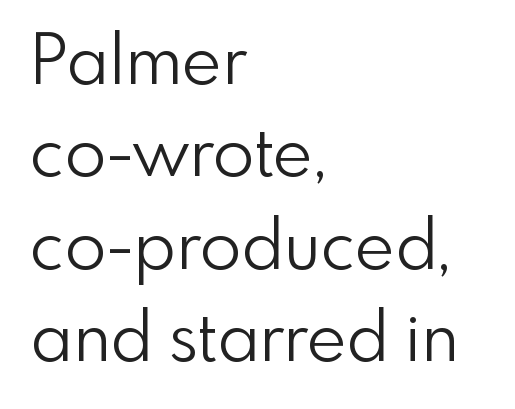
Q: Is the text bold? A: No.
Q: Is the text italic (slanted)? A: No, it is upright.
Q: Is the typeface a serif or a sans-serif typeface? A: Sans-serif.
Q: Is the text underlined? A: No.
Q: How is the paragraph aligned? A: Left-aligned.
Q: Is the spacing between letters normal or unusually wide? A: Normal.
Q: Is the spacing between lines tight, normal or loose? A: Normal.
Q: Width (condensed, normal, or wide)? A: Normal.
Q: Stroke contrast? A: Low.
Q: x-height? A: Small.
Q: Monospaced? A: No.
